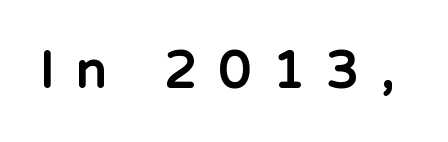
Q: Is the text bold? A: Yes.
Q: Is the text italic (slanted)? A: No, it is upright.
Q: Is the typeface a serif or a sans-serif typeface? A: Sans-serif.
Q: Is the text underlined? A: No.
Q: Is the spacing between letters normal or unusually wide? A: Unusually wide.
Q: Width (condensed, normal, or wide)? A: Normal.
Q: Stroke contrast? A: Low.
Q: x-height? A: Medium.
Q: Monospaced? A: No.
